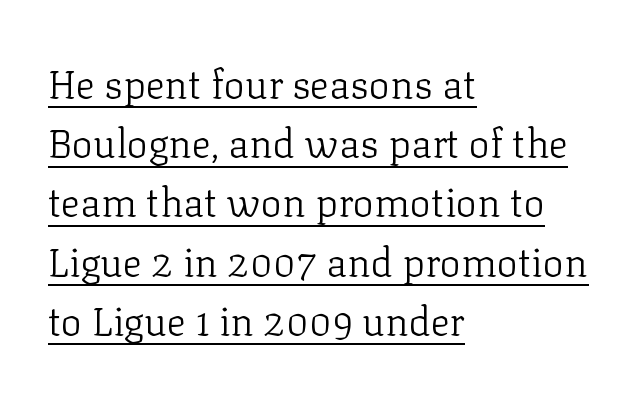
Q: Is the text bold? A: No.
Q: Is the text italic (slanted)? A: No, it is upright.
Q: Is the typeface a serif or a sans-serif typeface? A: Serif.
Q: Is the text underlined? A: Yes.
Q: How is the paragraph aligned? A: Left-aligned.
Q: Is the spacing between letters normal or unusually wide? A: Normal.
Q: Is the spacing between lines tight, normal or loose? A: Normal.
Q: Width (condensed, normal, or wide)? A: Normal.
Q: Stroke contrast? A: Low.
Q: x-height? A: Medium.
Q: Monospaced? A: No.
